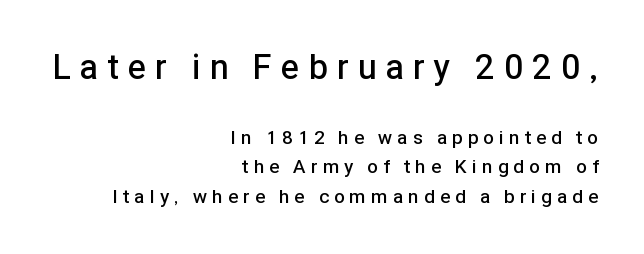
Q: Is the text bold? A: Semi-bold.
Q: Is the text italic (slanted)? A: No, it is upright.
Q: Is the typeface a serif or a sans-serif typeface? A: Sans-serif.
Q: Is the text underlined? A: No.
Q: How is the paragraph aligned? A: Right-aligned.
Q: Is the spacing between letters normal or unusually wide? A: Unusually wide.
Q: Is the spacing between lines tight, normal or loose? A: Normal.
Q: Which block of text is set in a larger size, the first (top) or the second (bottom)? A: The first (top) one.
Q: Width (condensed, normal, or wide)? A: Normal.
Q: Stroke contrast? A: Low.
Q: x-height? A: Medium.
Q: Monospaced? A: No.
